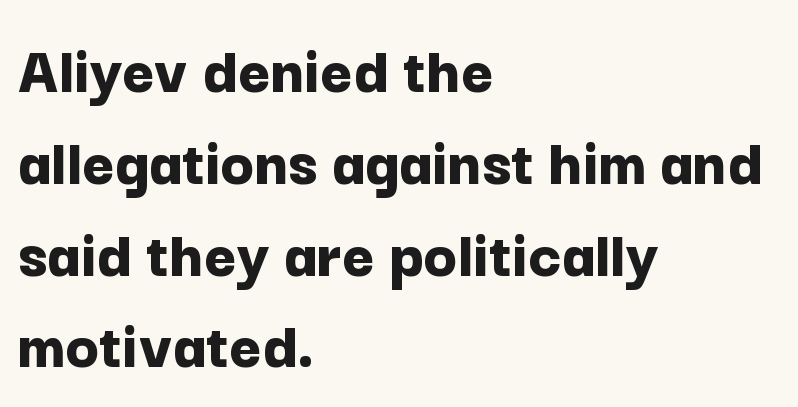
The glyphs have the mass of a bold cut. This sample keeps an unexceptional amount of space between lines. The typography opts for an upright posture over an oblique one. Beneath every word, the page is bare. Classification — sans serif. The passage is arranged the way most books set body copy — flush left.
